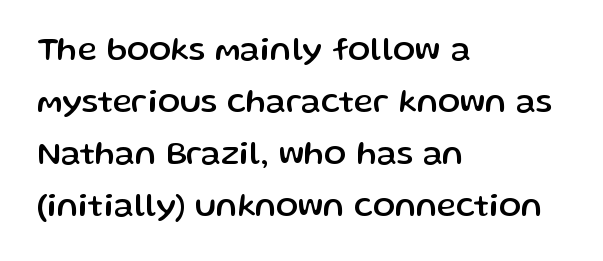
You could not count columns in this text — the font is proportionally spaced. Notice how the passage keeps a crisp vertical edge on the left only. The rows are spaced the way most documents space them. Nothing sits at the stroke ends, so this counts as sans-serif. Observe the ordinary spacing: letters are neighbours, not strangers.
